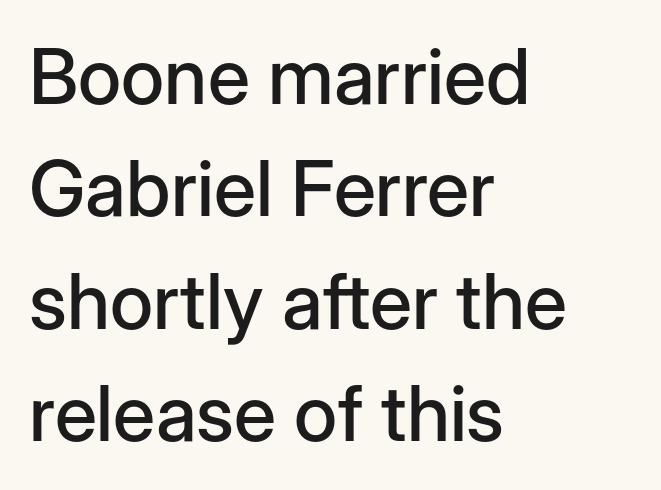
Q: Is the text italic (slanted)? A: No, it is upright.
Q: Is the typeface a serif or a sans-serif typeface? A: Sans-serif.
Q: Is the text underlined? A: No.
Q: How is the paragraph aligned? A: Left-aligned.
Q: Is the spacing between letters normal or unusually wide? A: Normal.
Q: Is the spacing between lines tight, normal or loose? A: Normal.
Q: Width (condensed, normal, or wide)? A: Normal.
Q: Stroke contrast? A: Low.
Q: x-height? A: Medium.
Q: Monospaced? A: No.
